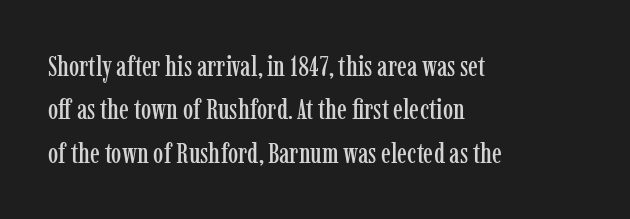
The image shows 29 px condensed serif type, upright; set left-aligned, normal line spacing (1.5x), normal letter spacing, not underlined; low stroke contrast and a medium x-height.
